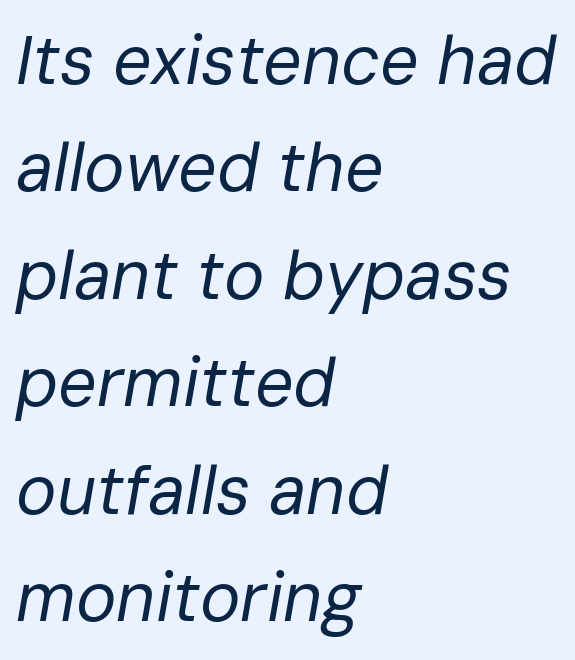
The image shows 68 px regular-weight type, italic (leaning right); set left-aligned, normal line spacing (1.58x), normal letter spacing, not underlined; low stroke contrast and a medium x-height.
